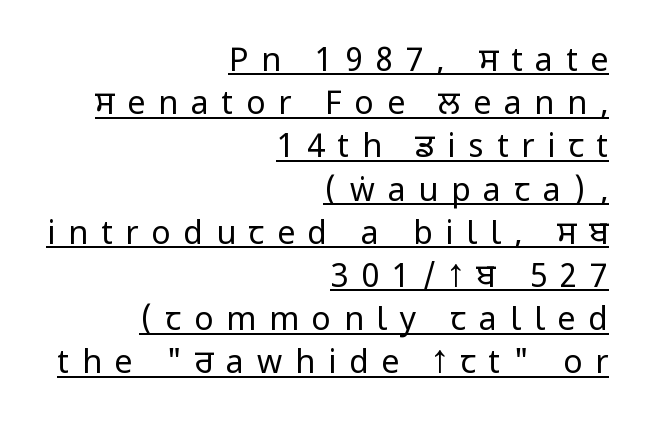
Q: Is the text bold? A: No.
Q: Is the text italic (slanted)? A: No, it is upright.
Q: Is the typeface a serif or a sans-serif typeface? A: Sans-serif.
Q: Is the text underlined? A: Yes.
Q: How is the paragraph aligned? A: Right-aligned.
Q: Is the spacing between letters normal or unusually wide? A: Unusually wide.
Q: Is the spacing between lines tight, normal or loose? A: Normal.
Q: Width (condensed, normal, or wide)? A: Condensed.
Q: Stroke contrast? A: Low.
Q: x-height? A: Large.
Q: Monospaced? A: No.
